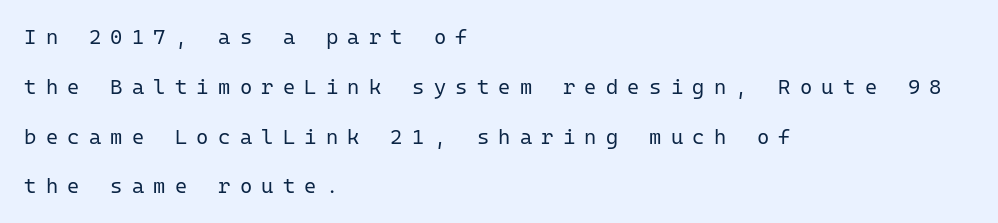
{"italic": "no", "bold": "no", "underline": "no", "align": "left", "line_spacing": "loose", "line_spacing_ratio": 2.37, "letter_spacing": "wide", "letter_spacing_em": 0.44, "glyph_px": 21}
